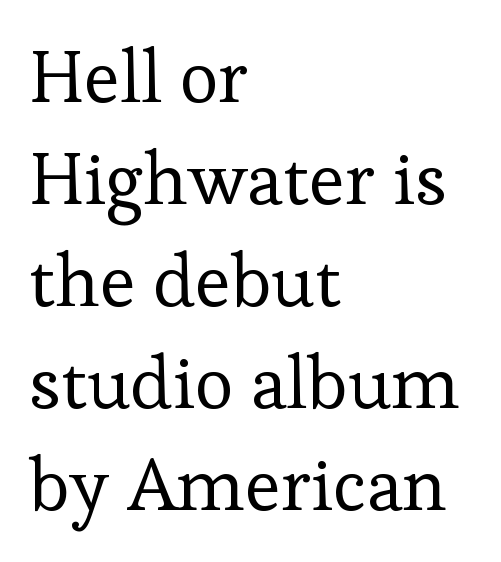
The image shows 74 px regular-weight serif type, upright; set left-aligned, normal line spacing (1.38x), normal letter spacing, not underlined; low stroke contrast and a medium x-height.
